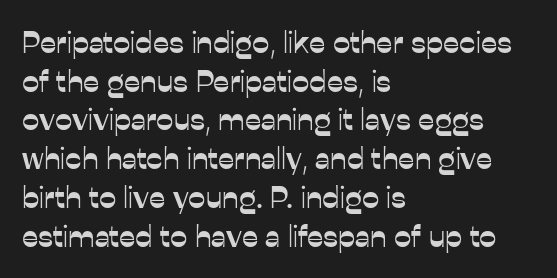
Characters remain perfectly vertical along every line. The foot of each line stays bare and open. Is the letter spacing exaggerated? No — it looks like the ordinary default. Horizontal alignment here is leftward, the default for most running prose. The designer left line spacing at the default.
